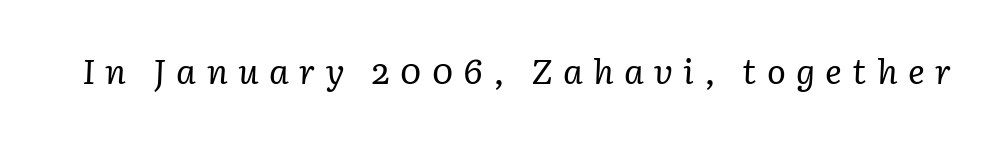
The image shows 35 px regular-weight serif type, italic (leaning right); set unusually wide letter spacing (+0.29 em), not underlined; low stroke contrast and a medium x-height.
